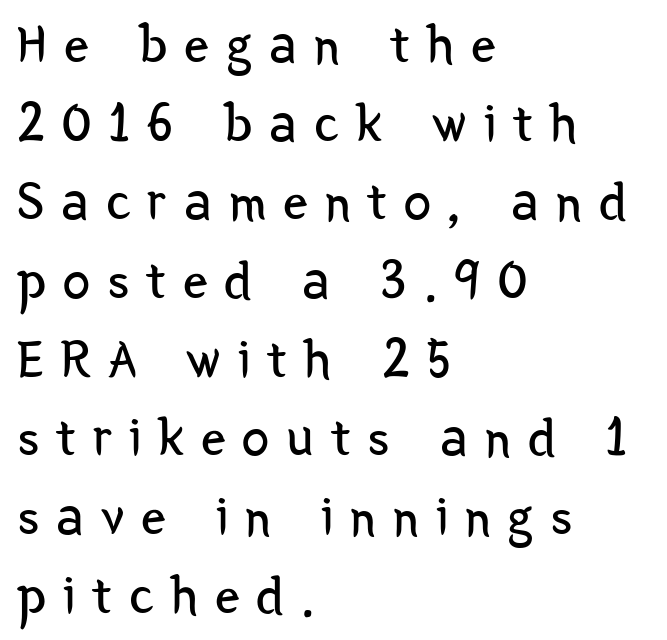
Q: Is the text bold? A: No.
Q: Is the text italic (slanted)? A: No, it is upright.
Q: Is the typeface a serif or a sans-serif typeface? A: Sans-serif.
Q: Is the text underlined? A: No.
Q: How is the paragraph aligned? A: Left-aligned.
Q: Is the spacing between letters normal or unusually wide? A: Unusually wide.
Q: Is the spacing between lines tight, normal or loose? A: Normal.
Q: Width (condensed, normal, or wide)? A: Condensed.
Q: Stroke contrast? A: Low.
Q: x-height? A: Medium.
Q: Monospaced? A: No.
